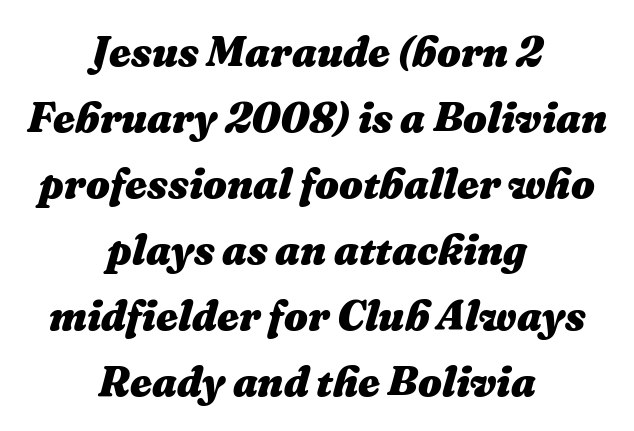
The image shows 42 px heavy type, italic (leaning right); set centered, normal line spacing (1.57x), normal letter spacing, not underlined; medium stroke contrast and a medium x-height.
